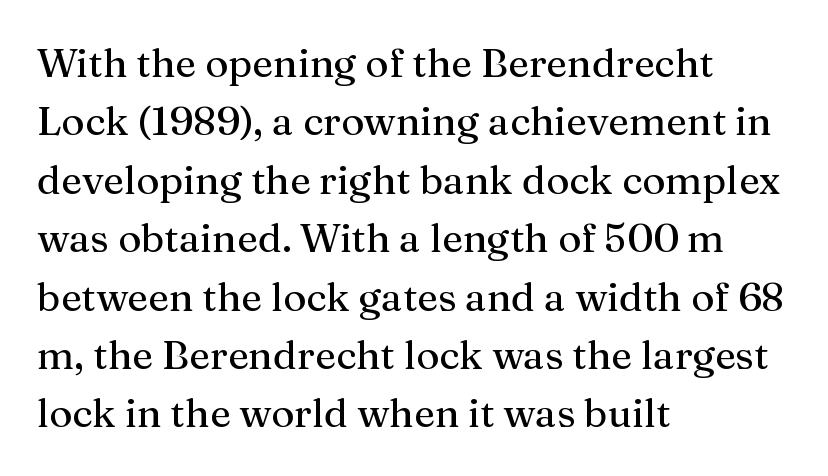
You could not count columns in this text — the font is proportionally spaced. Notice how descenders clear the ascenders below comfortably — that's standard leading. Which margin do the lines hug? The left one — the right edge is uneven. The type family on display is of the serif kind. Honestly, there is no underline to notice here at all.
